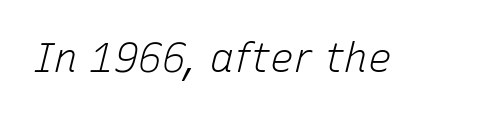
Q: Is the text bold? A: No.
Q: Is the text italic (slanted)? A: Yes, it leans right by about 15 degrees.
Q: Is the text underlined? A: No.
Q: Is the spacing between letters normal or unusually wide? A: Normal.
Q: Width (condensed, normal, or wide)? A: Normal.
Q: Stroke contrast? A: Low.
Q: x-height? A: Medium.
Q: Monospaced? A: No.
